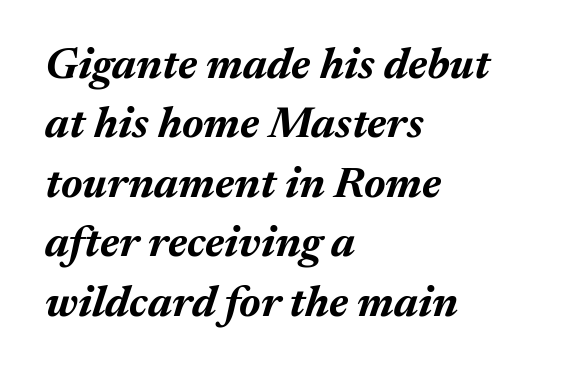
The image shows 44 px bold type, italic (leaning right); set left-aligned, normal line spacing (1.35x), normal letter spacing, not underlined; medium stroke contrast and a medium x-height.
